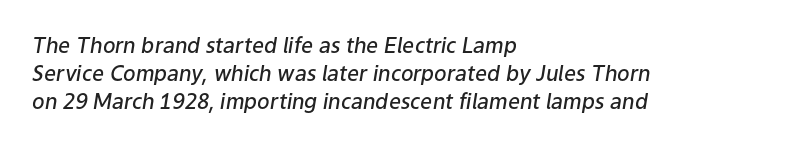
The image shows 21 px text type, italic (leaning right); set left-aligned, normal line spacing (1.34x), normal letter spacing, not underlined.
